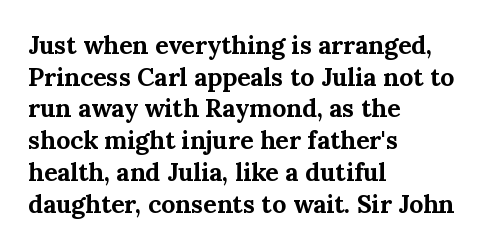
{"italic": "no", "bold": "yes", "underline": "no", "align": "left", "line_spacing": "normal", "line_spacing_ratio": 1.27, "letter_spacing": "normal", "letter_spacing_em": 0.0, "glyph_px": 25}
